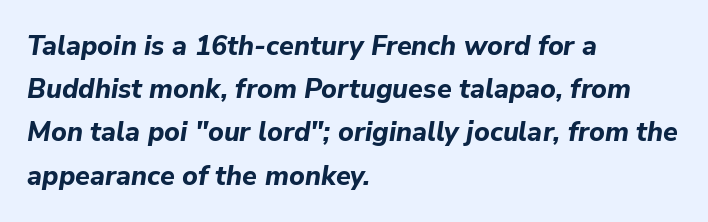
Q: Is the text bold? A: Yes.
Q: Is the text italic (slanted)? A: Yes, it leans right by about 9 degrees.
Q: Is the text underlined? A: No.
Q: How is the paragraph aligned? A: Left-aligned.
Q: Is the spacing between letters normal or unusually wide? A: Normal.
Q: Is the spacing between lines tight, normal or loose? A: Normal.
